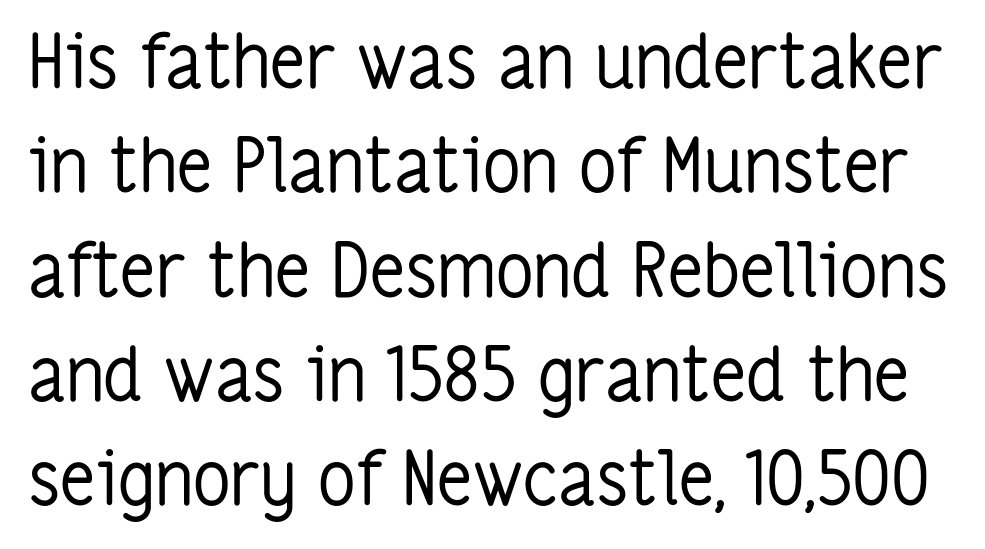
{"serif": "no", "italic": "no", "bold": "no", "weight": "regular", "width": "condensed", "stroke_contrast": "low", "x_height": "medium", "monospaced": "no", "underline": "no", "line_spacing": "normal", "line_spacing_ratio": 1.41, "letter_spacing": "normal", "letter_spacing_em": 0.0, "glyph_px": 74}
